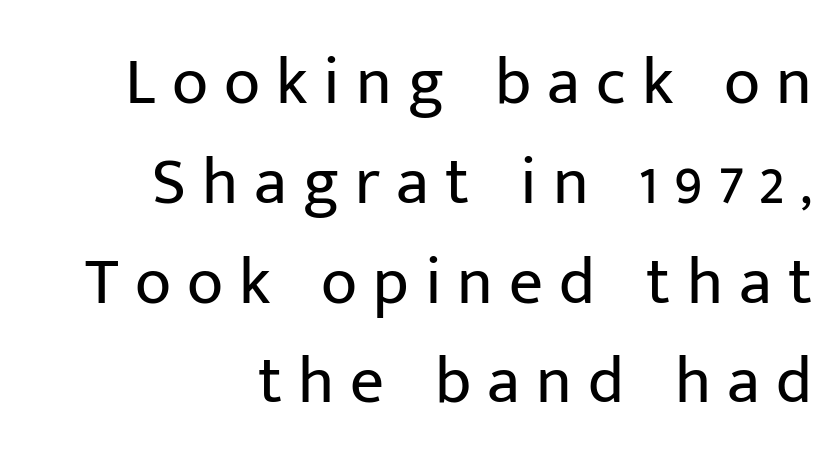
Q: Is the text bold? A: No.
Q: Is the text italic (slanted)? A: No, it is upright.
Q: Is the typeface a serif or a sans-serif typeface? A: Sans-serif.
Q: Is the text underlined? A: No.
Q: How is the paragraph aligned? A: Right-aligned.
Q: Is the spacing between letters normal or unusually wide? A: Unusually wide.
Q: Is the spacing between lines tight, normal or loose? A: Normal.
Q: Width (condensed, normal, or wide)? A: Normal.
Q: Stroke contrast? A: Low.
Q: x-height? A: Medium.
Q: Monospaced? A: No.
